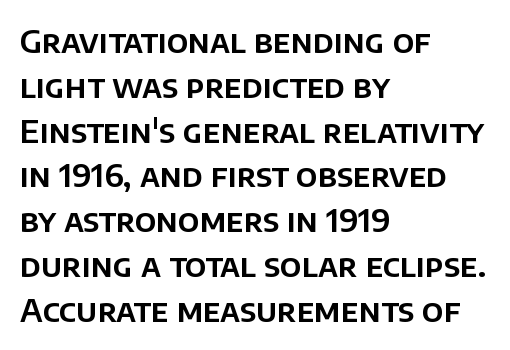
This is the regular roman posture of the typeface. Honestly, there is no underline to notice here at all. Think of a printed novel: that variable character pitch is what you see here. Visually the block forms a straight wall on the left and a jagged coastline on the right.
